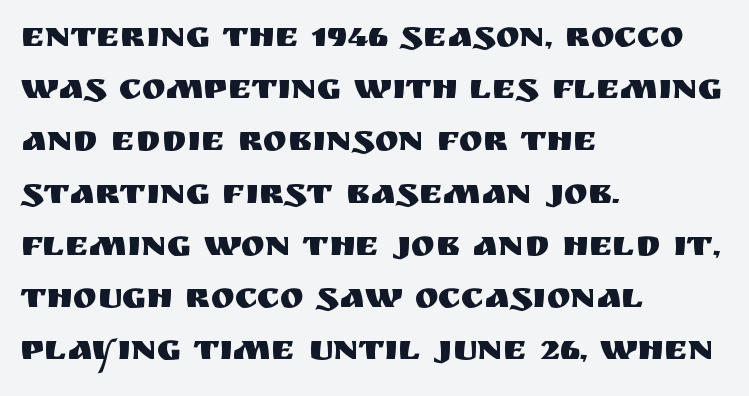
You could call the tracking neutral — neither tight nor loose. Check the space under the baseline: it is left empty. Vertically, the passage feels balanced, rows spaced as you'd expect. These lines are composed in type without serifs. Line starts are locked; line ends wander. Think of a printed novel: that variable character pitch is what you see here.
